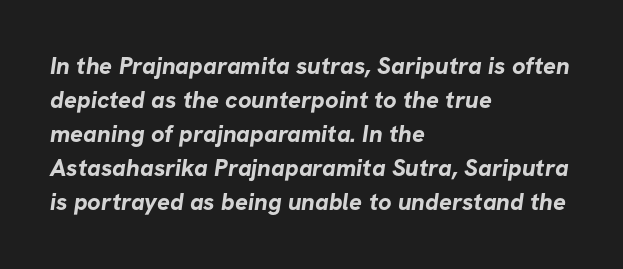
{"bold": "yes", "underline": "no", "align": "left", "line_spacing": "normal", "line_spacing_ratio": 1.42, "letter_spacing": "normal", "letter_spacing_em": 0.0, "glyph_px": 24}
